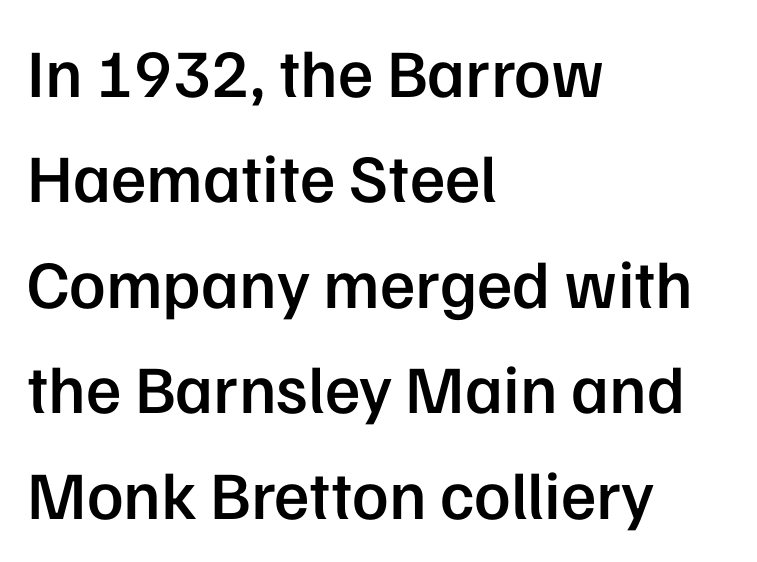
{"serif": "no", "italic": "no", "bold": "semi", "weight": "semibold", "width": "normal", "stroke_contrast": "low", "x_height": "medium", "monospaced": "no", "underline": "no", "align": "left", "line_spacing": "normal", "line_spacing_ratio": 1.55, "letter_spacing": "normal", "letter_spacing_em": 0.0, "glyph_px": 68}
